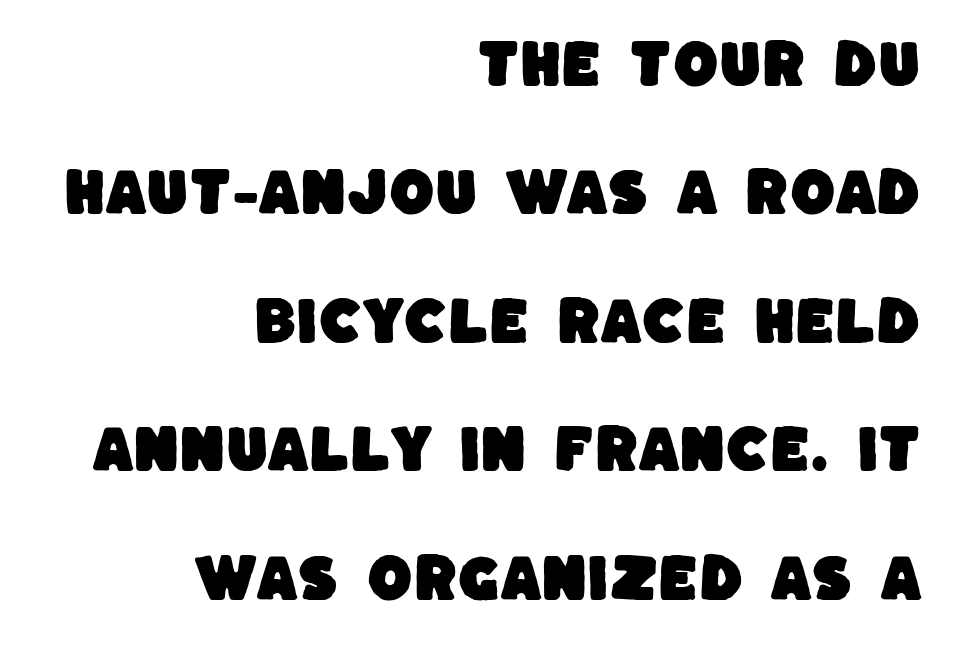
Q: Is the typeface a serif or a sans-serif typeface? A: Sans-serif.
Q: Is the text underlined? A: No.
Q: How is the paragraph aligned? A: Right-aligned.
Q: Is the spacing between letters normal or unusually wide? A: Normal.
Q: Is the spacing between lines tight, normal or loose? A: Loose.
Q: Width (condensed, normal, or wide)? A: Normal.
Q: Stroke contrast? A: Low.
Q: x-height? A: Large.
Q: Monospaced? A: No.
